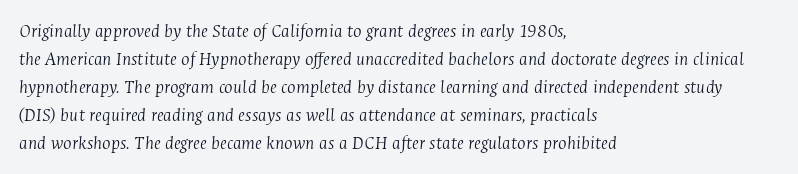
{"italic": "yes", "lean": "right", "slant_degrees": 4, "bold": "no", "underline": "no", "align": "left", "line_spacing": "normal", "line_spacing_ratio": 1.4, "letter_spacing": "normal", "letter_spacing_em": 0.0, "glyph_px": 20}
